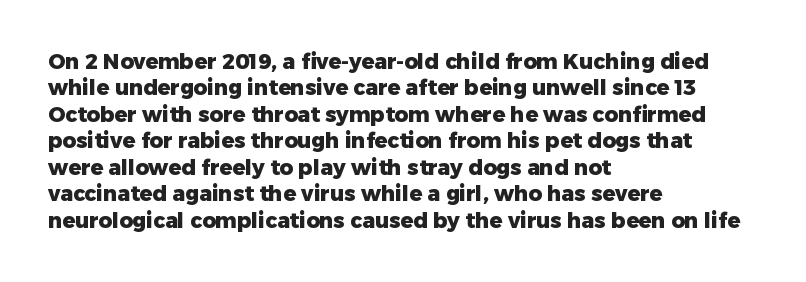
Q: Is the text bold? A: Yes.
Q: Is the text italic (slanted)? A: No, it is upright.
Q: Is the text underlined? A: No.
Q: How is the paragraph aligned? A: Left-aligned.
Q: Is the spacing between letters normal or unusually wide? A: Normal.
Q: Is the spacing between lines tight, normal or loose? A: Normal.
